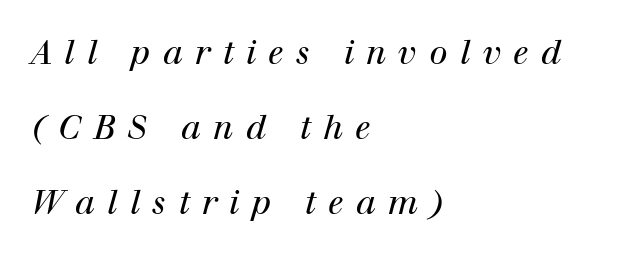
Tall strokes in this sample are angled rather than plumb. Weight: regular or lighter. The letters advance in unequal steps, a hallmark of proportional type. These lines have a slow, spaced-out rhythm from letter to letter. The passage shown is not underscored anywhere. Each letter's strokes conclude with small projecting serifs.
